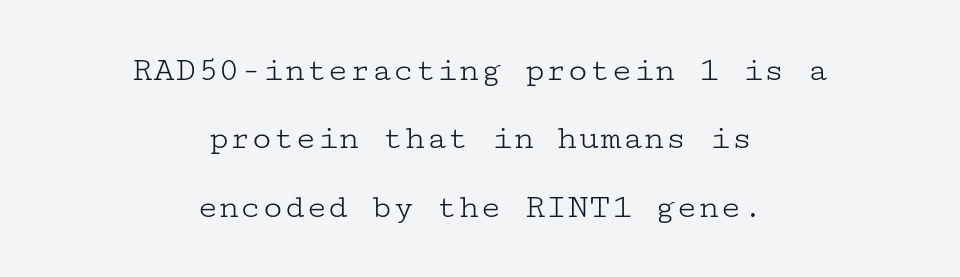
{"serif": "yes", "italic": "no", "bold": "no", "weight": "light", "width": "wide", "stroke_contrast": "low", "x_height": "medium", "underline": "no", "align": "center", "line_spacing": "loose", "line_spacing_ratio": 1.9, "letter_spacing": "normal", "letter_spacing_em": 0.0, "glyph_px": 36}
